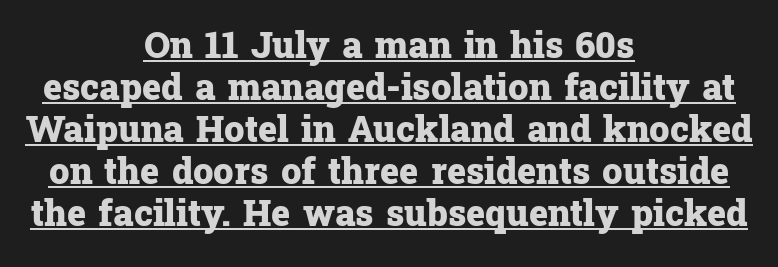
The image shows 36 px heavy serif type, upright; set centered, line spacing 1.17x, normal letter spacing, underlined; low stroke contrast and a medium x-height.
